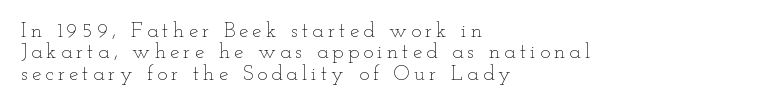
Q: Is the text bold? A: No.
Q: Is the text italic (slanted)? A: No, it is upright.
Q: Is the text underlined? A: No.
Q: How is the paragraph aligned? A: Left-aligned.
Q: Is the spacing between letters normal or unusually wide? A: Unusually wide.
Q: Is the spacing between lines tight, normal or loose? A: Tight.
